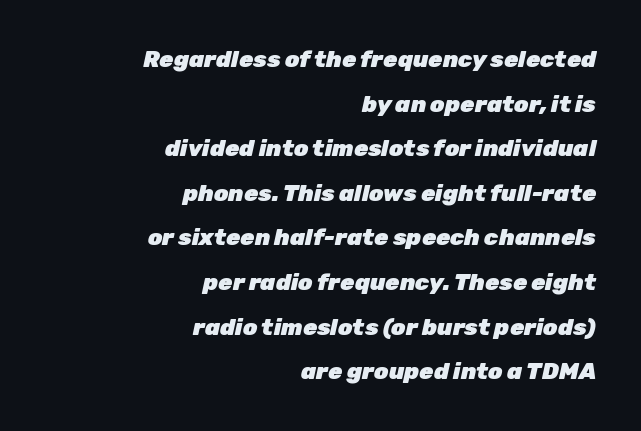
Quick note: interline space is abundant. Any mark beneath the type? The region is blank. Is the type bold? Yes — the strokes are clearly thick and heavy. Default kerning and tracking; the words read as compact shapes. Slanted lettering throughout.
